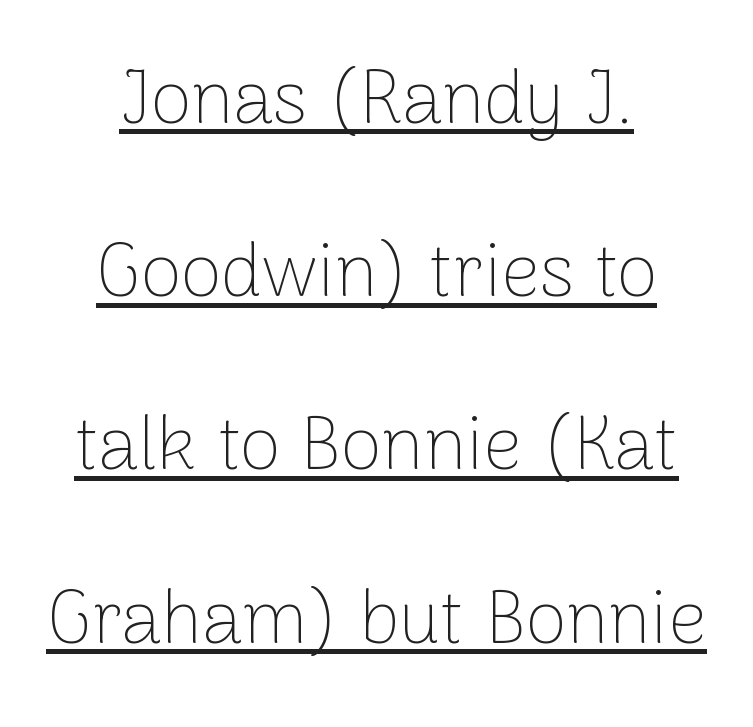
{"serif": "no", "italic": "no", "bold": "no", "weight": "thin", "width": "normal", "stroke_contrast": "low", "x_height": "medium", "monospaced": "no", "underline": "yes", "align": "center", "line_spacing": "loose", "line_spacing_ratio": 2.31, "letter_spacing": "normal", "letter_spacing_em": 0.0, "glyph_px": 75}
